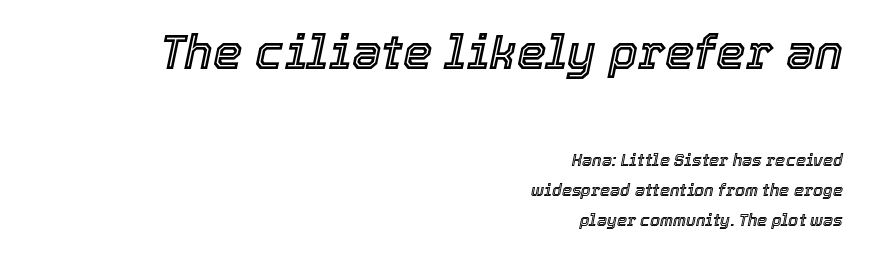
Proportional: the letters do not fall into vertical columns. All the whitespace from short lines collects on the left. The area under the type is left untouched. The face used here has a pronounced slope to its letters. Caption: standard tracking, unaltered.
